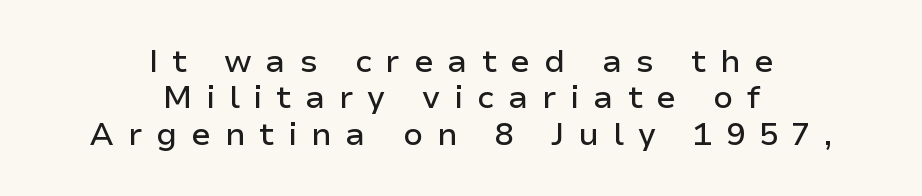
The image shows 32 px sans-serif type, upright; set centered, tight line spacing (1.14x), unusually wide letter spacing (+0.43 em), not underlined; low stroke contrast and a medium x-height.
